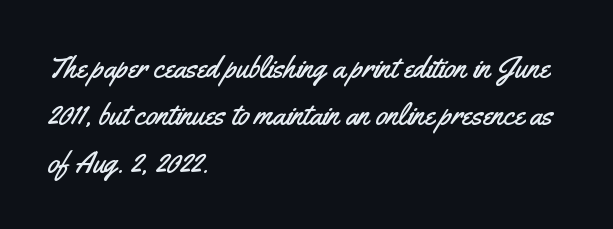
The image shows 30 px condensed sans-serif type; set left-aligned, normal line spacing (1.58x), normal letter spacing, not underlined; medium stroke contrast and a small x-height.
